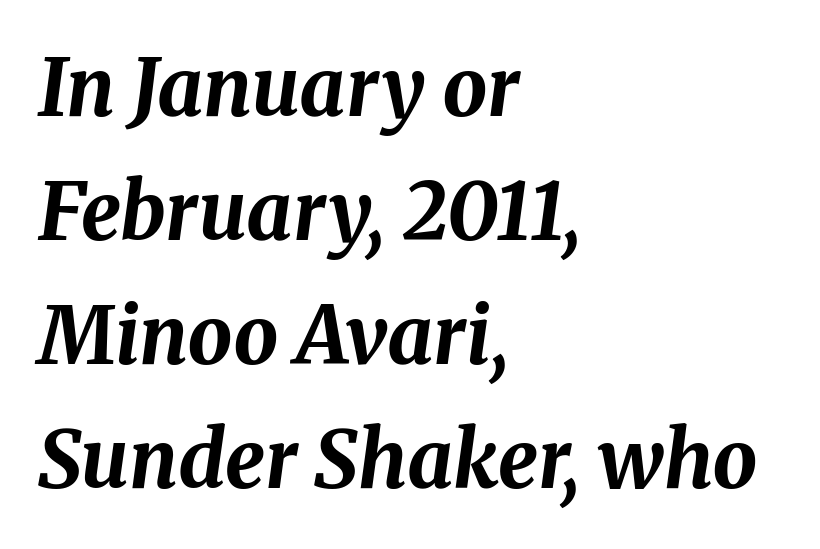
The image shows 79 px bold type, italic (leaning right); set left-aligned, normal line spacing (1.57x), normal letter spacing, not underlined; medium stroke contrast and a medium x-height.
